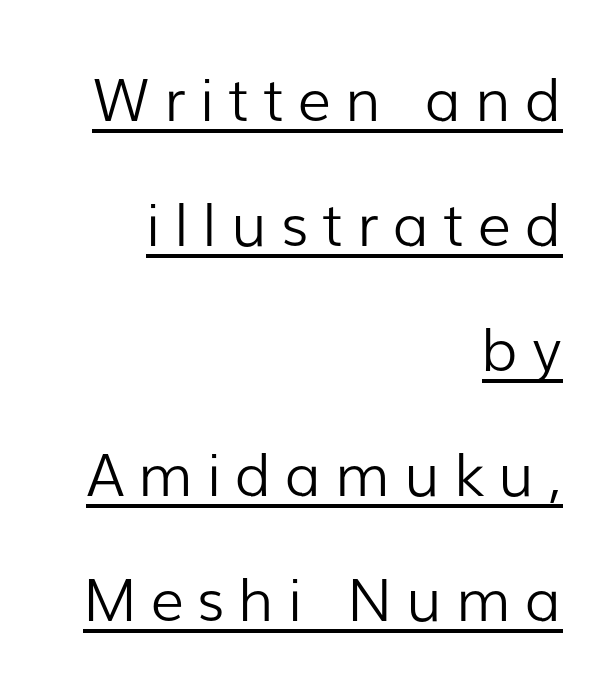
Posture: vertical. Quick note: underline on. The rag falls on the left side of this text block. How would I describe the line gaps? Wide and relaxed.
